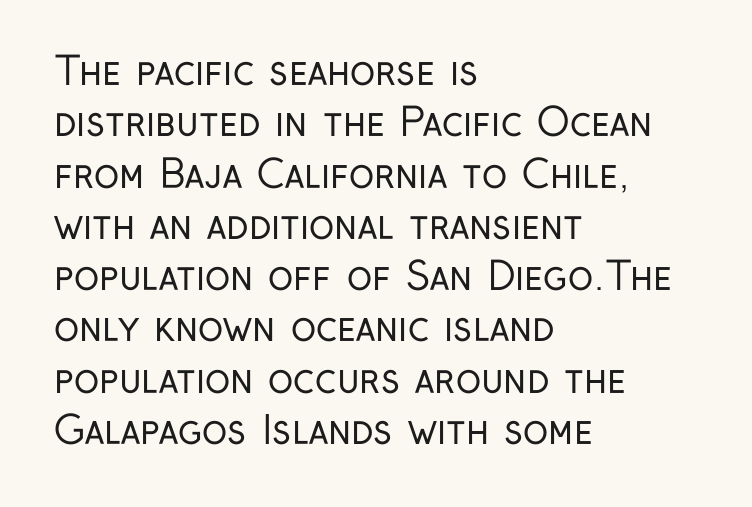
{"serif": "no", "italic": "no", "bold": "no", "weight": "regular", "width": "condensed", "stroke_contrast": "low", "x_height": "medium", "monospaced": "no", "underline": "no", "align": "left", "line_spacing": "normal", "line_spacing_ratio": 1.35, "letter_spacing": "normal", "letter_spacing_em": 0.0, "glyph_px": 38}
